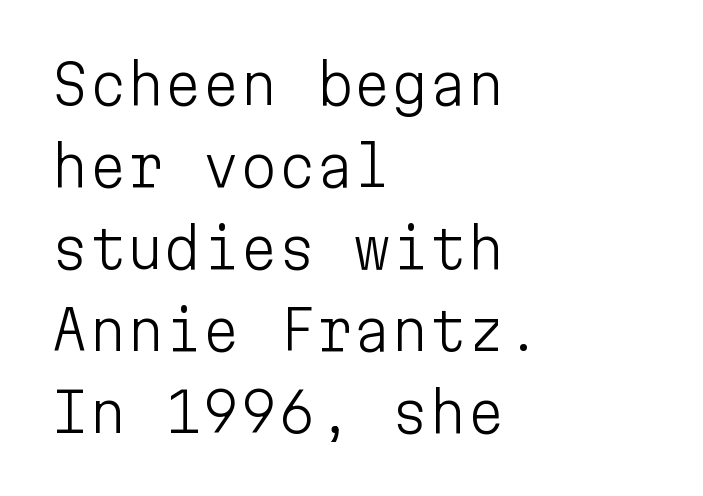
The image shows 54 px light sans-serif type, upright, monospaced; set left-aligned, normal line spacing (1.52x), normal letter spacing, not underlined; low stroke contrast and a medium x-height.
